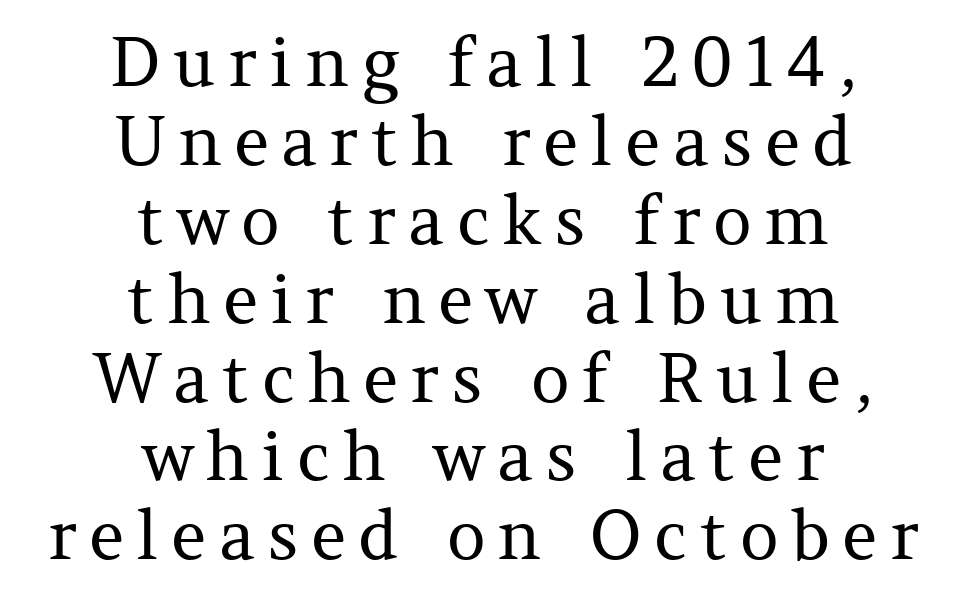
{"serif": "yes", "italic": "no", "bold": "no", "weight": "regular", "width": "normal", "stroke_contrast": "medium", "x_height": "medium", "monospaced": "no", "underline": "no", "align": "center", "line_spacing_ratio": 1.16, "glyph_px": 68}
